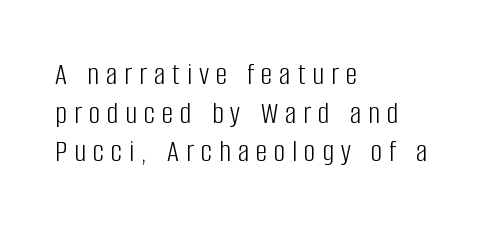
What kind of face is this? One without serifs — a sans. The letterforms sit at book weight or below. These lines were composed using upright roman letters. A bare baseline throughout the passage. Does extra space separate the letters? Yes, quite a lot of it.
